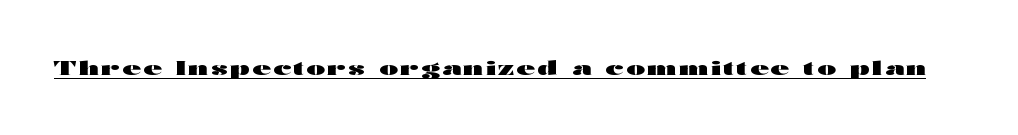
{"italic": "no", "bold": "yes", "underline": "yes", "glyph_px": 20}
